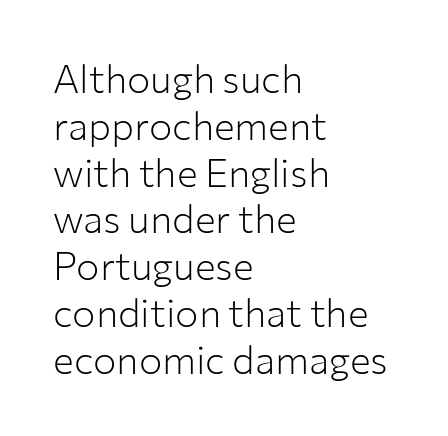
The image shows 39 px light sans-serif type, upright; set left-aligned, line spacing 1.2x, normal letter spacing, not underlined; low stroke contrast and a medium x-height.
